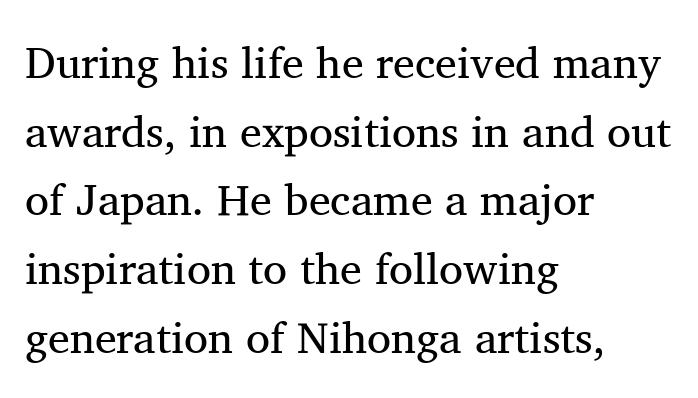
The image shows 44 px regular-weight serif type, upright; set left-aligned, normal line spacing (1.56x), normal letter spacing, not underlined; medium stroke contrast and a medium x-height.
